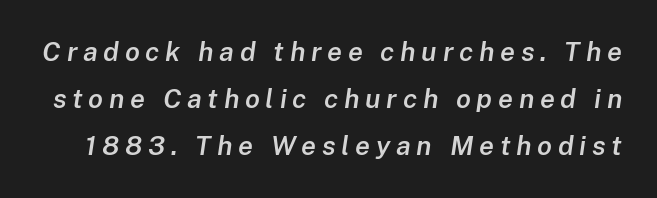
{"italic": "yes", "lean": "right", "slant_degrees": 8, "bold": "semi", "underline": "no", "line_spacing_ratio": 1.75, "letter_spacing": "wide", "letter_spacing_em": 0.21, "glyph_px": 27}
